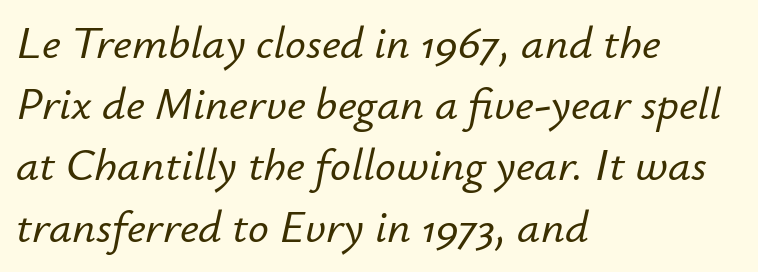
The image shows 46 px text type, italic (leaning right); set left-aligned, normal line spacing (1.33x), normal letter spacing, not underlined; low stroke contrast and a small x-height.
